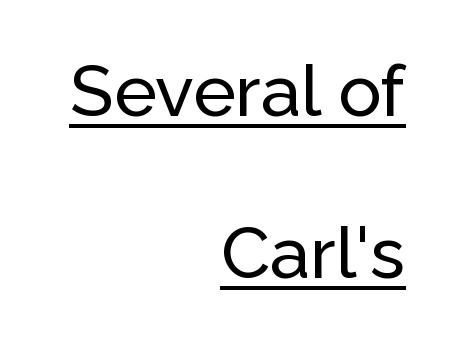
Q: Is the text italic (slanted)? A: No, it is upright.
Q: Is the typeface a serif or a sans-serif typeface? A: Sans-serif.
Q: Is the text underlined? A: Yes.
Q: How is the paragraph aligned? A: Right-aligned.
Q: Is the spacing between letters normal or unusually wide? A: Normal.
Q: Is the spacing between lines tight, normal or loose? A: Loose.
Q: Width (condensed, normal, or wide)? A: Normal.
Q: Stroke contrast? A: Low.
Q: x-height? A: Medium.
Q: Monospaced? A: No.
